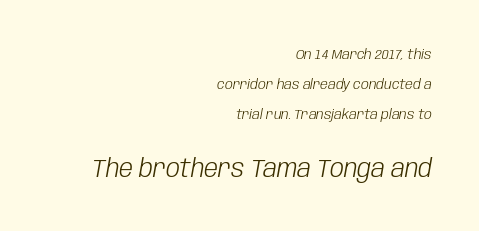
{"italic": "yes", "lean": "right", "slant_degrees": 10, "bold": "no", "underline": "no", "align": "right", "line_spacing": "loose", "line_spacing_ratio": 2.15, "letter_spacing": "normal", "letter_spacing_em": 0.0, "larger_block": "second", "size_ratio": 1.79, "glyph_px": 25}
